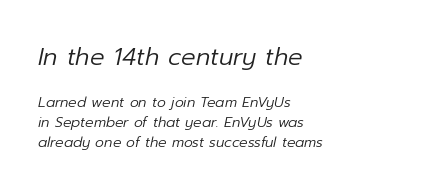
Q: Is the text bold? A: No.
Q: Is the text italic (slanted)? A: Yes, it leans right by about 12 degrees.
Q: Is the text underlined? A: No.
Q: How is the paragraph aligned? A: Left-aligned.
Q: Is the spacing between letters normal or unusually wide? A: Normal.
Q: Is the spacing between lines tight, normal or loose? A: Normal.
Q: Which block of text is set in a larger size, the first (top) or the second (bottom)? A: The first (top) one.
